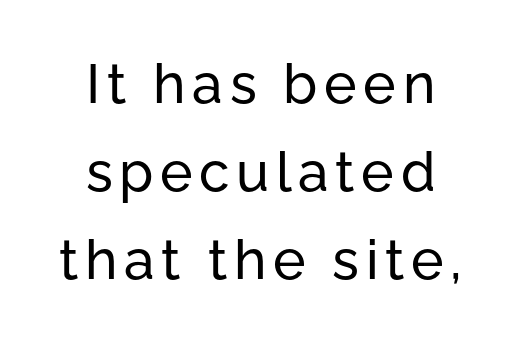
The image shows 55 px sans-serif type, upright; set centered, normal line spacing (1.6x), not underlined; low stroke contrast and a medium x-height.
